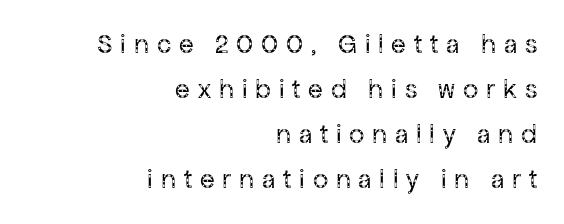
The image shows 27 px text type, upright; set right-aligned, normal line spacing (1.67x), unusually wide letter spacing (+0.29 em), not underlined.
